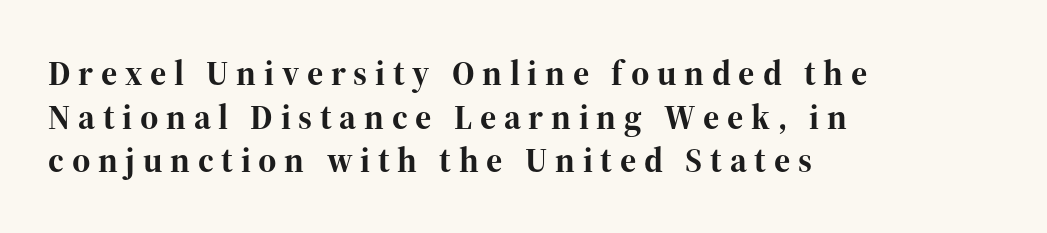
Q: Is the text bold? A: Yes.
Q: Is the text italic (slanted)? A: No, it is upright.
Q: Is the typeface a serif or a sans-serif typeface? A: Serif.
Q: Is the text underlined? A: No.
Q: How is the paragraph aligned? A: Left-aligned.
Q: Is the spacing between letters normal or unusually wide? A: Unusually wide.
Q: Is the spacing between lines tight, normal or loose? A: Normal.
Q: Width (condensed, normal, or wide)? A: Normal.
Q: Stroke contrast? A: High.
Q: x-height? A: Medium.
Q: Monospaced? A: No.
